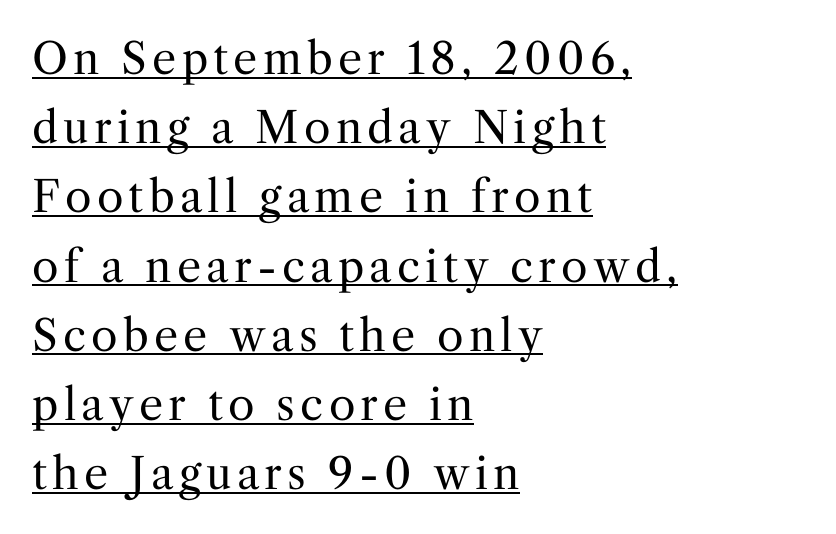
The image shows 43 px regular-weight serif type, upright; set left-aligned, normal line spacing (1.61x), underlined; medium stroke contrast and a medium x-height.
